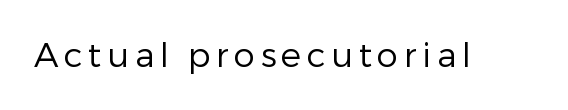
Heaviness? Minimal to ordinary, like unemphasized prose. Is this a sans? Yes — the strokes have no serifs. Descenders hang freely into open space. It's the straight-up-and-down kind of type.
